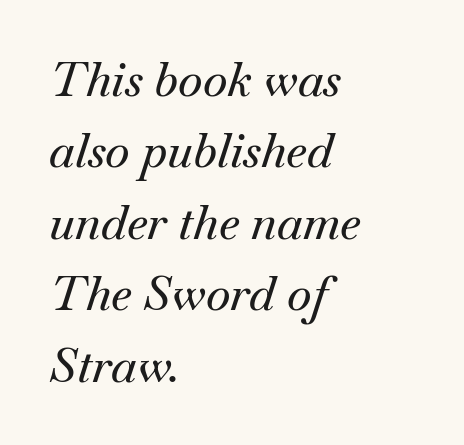
The image shows 47 px serif type, italic (leaning right); set left-aligned, normal line spacing (1.52x), normal letter spacing, not underlined; medium stroke contrast and a small x-height.
